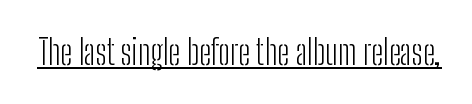
{"serif": "no", "italic": "no", "bold": "no", "weight": "light", "width": "condensed", "stroke_contrast": "low", "x_height": "medium", "monospaced": "no", "underline": "yes", "letter_spacing": "normal", "letter_spacing_em": 0.0, "glyph_px": 34}
